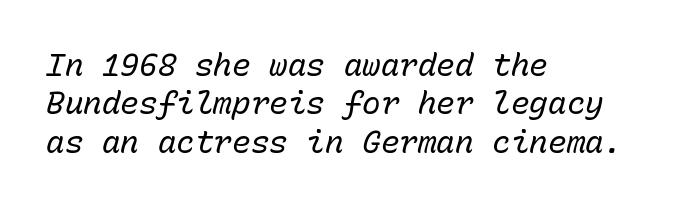
Note the uniform advance width — an 'i' takes as much space as an 'm'. Observe the ordinary spacing: letters are neighbours, not strangers. Is the type slanted? Yes — the strokes lean at a clear angle. One-word summary of the alignment: left. A light-to-regular cut is what we see here.
